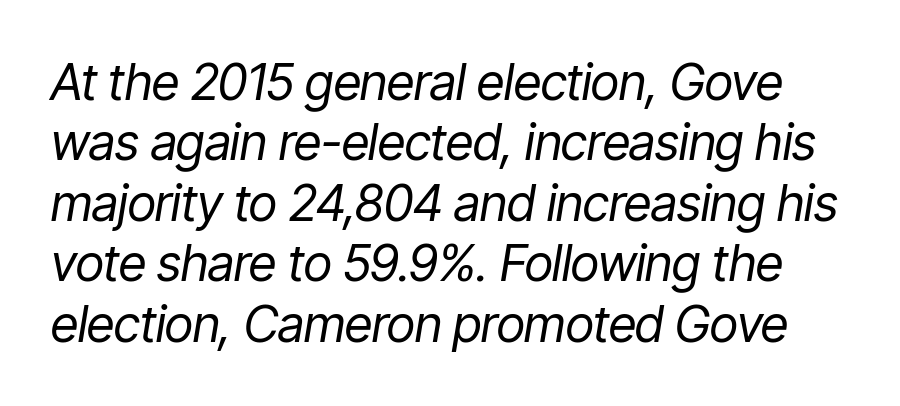
The image shows 50 px regular-weight, condensed type, italic (leaning right); set line spacing 1.21x, normal letter spacing, not underlined; low stroke contrast and a medium x-height.
